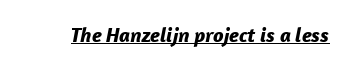
It's the slanting kind of type. Underlined type. The typesetting leans heavy: a genuine bold. Standard letterfit; no display-style spreading of the glyphs.
